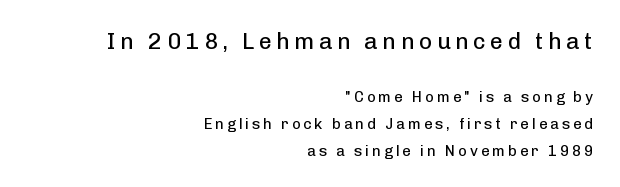
Q: Is the text bold? A: No.
Q: Is the text italic (slanted)? A: No, it is upright.
Q: Is the text underlined? A: No.
Q: How is the paragraph aligned? A: Right-aligned.
Q: Which block of text is set in a larger size, the first (top) or the second (bottom)? A: The first (top) one.
